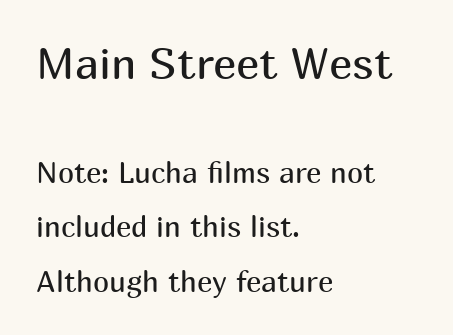
The image shows 44 px regular-weight sans-serif type, upright; set left-aligned, line spacing 1.88x, normal letter spacing, not underlined; the first (top) block is 1.52x larger; medium stroke contrast and a medium x-height.
